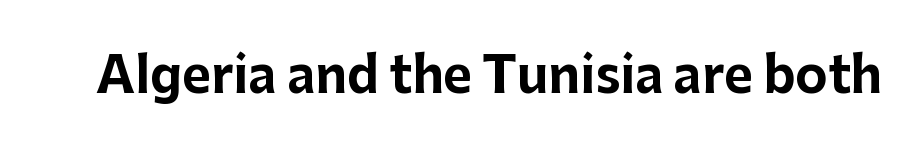
The image shows 49 px bold sans-serif type, upright; set normal letter spacing, not underlined; low stroke contrast and a medium x-height.
